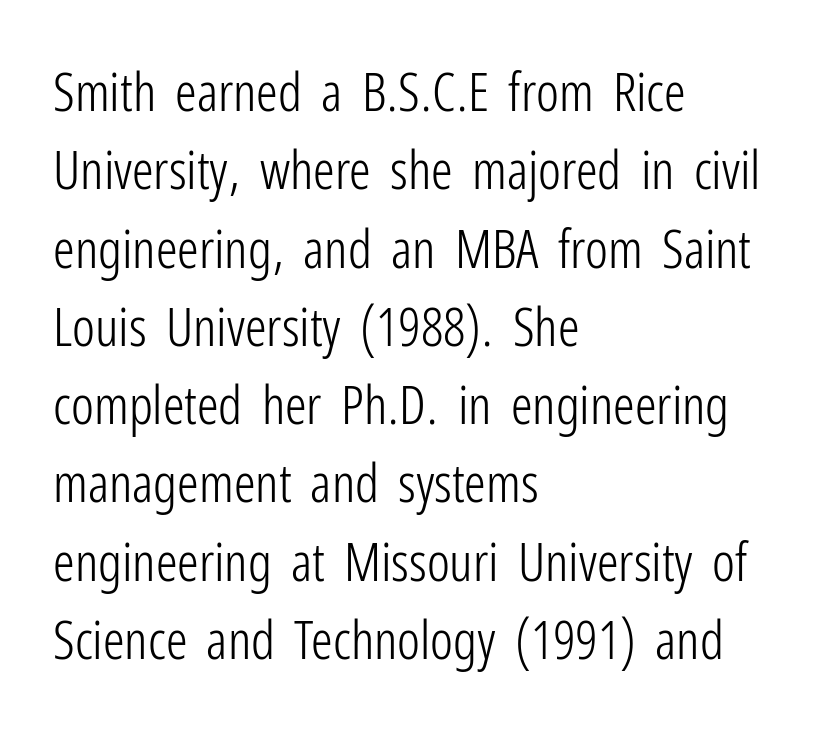
The image shows 54 px light, condensed sans-serif type, upright; set left-aligned, normal line spacing (1.45x), normal letter spacing, not underlined; low stroke contrast and a medium x-height.
